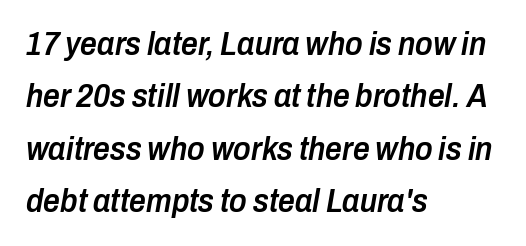
Q: Is the text bold? A: Semi-bold.
Q: Is the text italic (slanted)? A: Yes, it leans right by about 10 degrees.
Q: Is the text underlined? A: No.
Q: How is the paragraph aligned? A: Left-aligned.
Q: Is the spacing between letters normal or unusually wide? A: Normal.
Q: Is the spacing between lines tight, normal or loose? A: Normal.
Q: Width (condensed, normal, or wide)? A: Condensed.
Q: Stroke contrast? A: Low.
Q: x-height? A: Medium.
Q: Monospaced? A: No.
